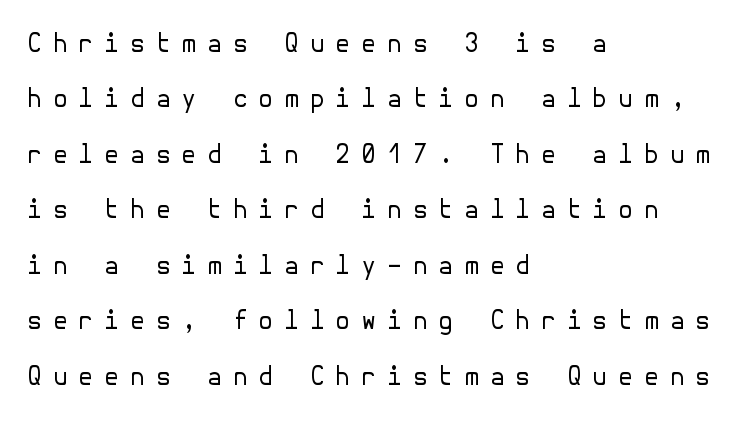
The image shows 25 px text type, upright; set left-aligned, loose line spacing (2.22x), unusually wide letter spacing (+0.41 em), not underlined.
